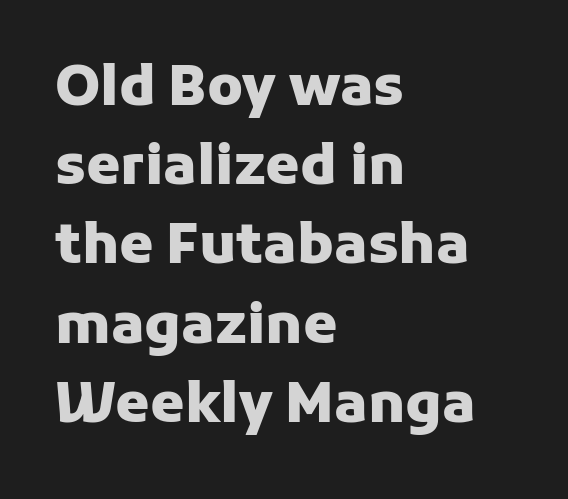
The image shows 55 px heavy sans-serif type, upright; set left-aligned, normal line spacing (1.44x), normal letter spacing, not underlined; low stroke contrast and a medium x-height.
